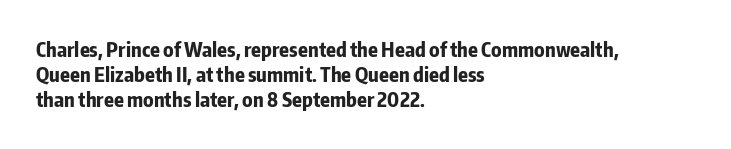
{"italic": "no", "bold": "yes", "underline": "no", "align": "left", "line_spacing": "normal", "line_spacing_ratio": 1.26, "letter_spacing": "normal", "letter_spacing_em": 0.0, "glyph_px": 20}
